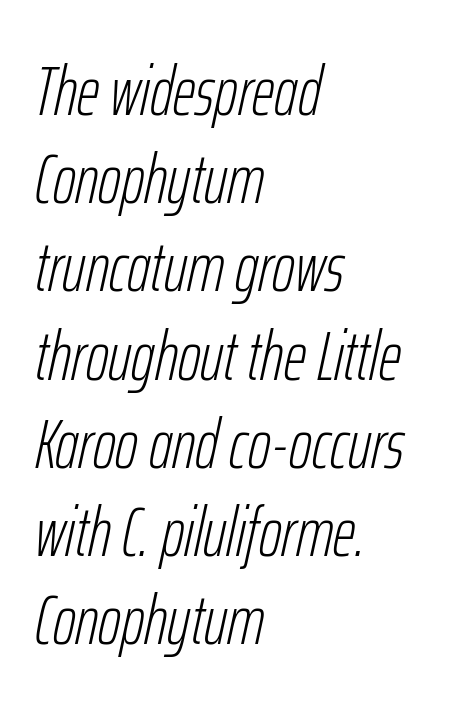
Horizontally, the lines are justified to the leading edge only. Underline: absent. Is this a fixed-width face? No — the glyphs have proportional, varying widths. No letter is thick-stroked: the sample isn't bold. This sample uses an oblique cut, with every glyph tilted off the vertical. Between one letter and the next there's only the usual sliver of space.
